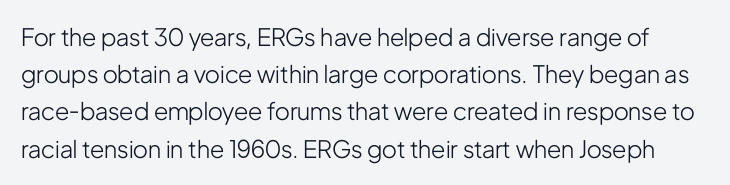
{"italic": "no", "bold": "no", "underline": "no", "line_spacing": "normal", "line_spacing_ratio": 1.55, "letter_spacing": "normal", "letter_spacing_em": 0.0, "glyph_px": 24}
